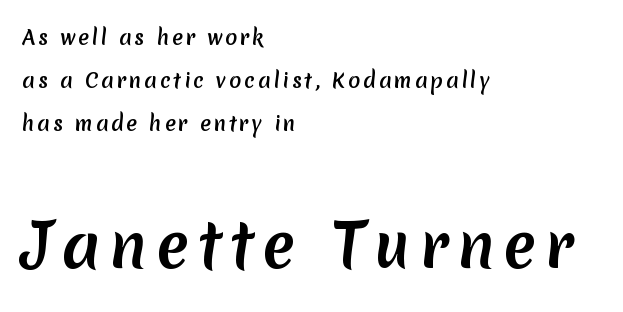
The image shows 61 px semibold sans-serif type; set left-aligned, loose line spacing (2.16x), not underlined; the second (bottom) block is 3.05x larger; low stroke contrast and a medium x-height.
